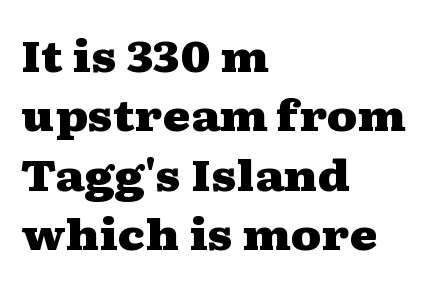
{"serif": "yes", "italic": "no", "bold": "yes", "weight": "heavy", "width": "wide", "stroke_contrast": "medium", "x_height": "medium", "monospaced": "no", "underline": "no", "align": "left", "line_spacing": "normal", "line_spacing_ratio": 1.38, "letter_spacing": "normal", "letter_spacing_em": 0.0, "glyph_px": 43}
